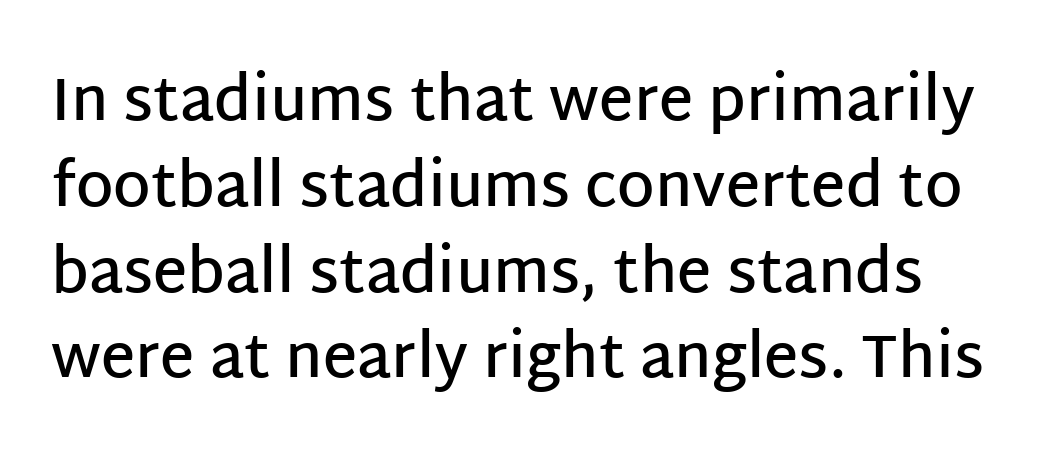
Q: Is the text bold? A: Semi-bold.
Q: Is the text italic (slanted)? A: No, it is upright.
Q: Is the typeface a serif or a sans-serif typeface? A: Sans-serif.
Q: Is the text underlined? A: No.
Q: Is the spacing between letters normal or unusually wide? A: Normal.
Q: Is the spacing between lines tight, normal or loose? A: Normal.
Q: Width (condensed, normal, or wide)? A: Normal.
Q: Stroke contrast? A: Low.
Q: x-height? A: Large.
Q: Monospaced? A: No.
